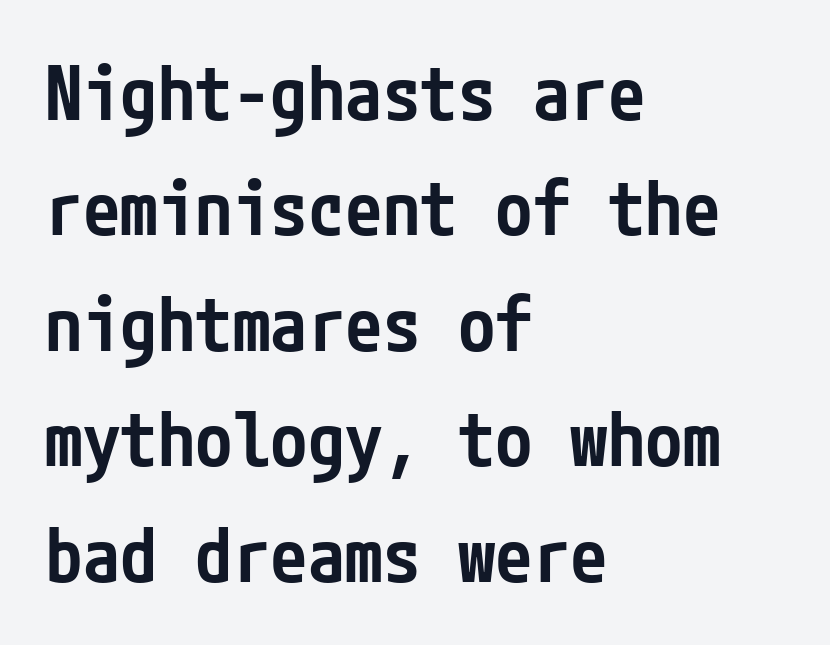
{"serif": "no", "italic": "no", "bold": "semi", "weight": "semibold", "width": "condensed", "stroke_contrast": "low", "x_height": "medium", "underline": "no", "align": "left", "line_spacing": "normal", "line_spacing_ratio": 1.54, "letter_spacing": "normal", "letter_spacing_em": 0.0, "glyph_px": 75}
